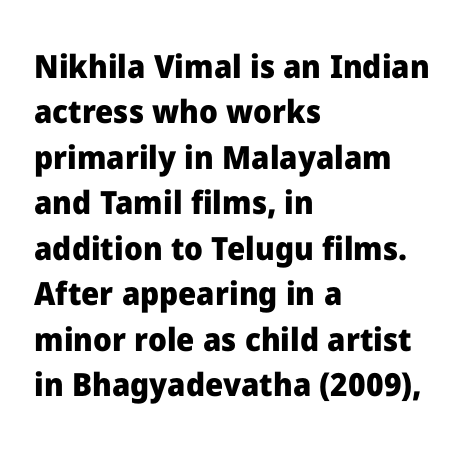
Q: Is the text bold? A: Yes.
Q: Is the text italic (slanted)? A: No, it is upright.
Q: Is the typeface a serif or a sans-serif typeface? A: Sans-serif.
Q: Is the text underlined? A: No.
Q: How is the paragraph aligned? A: Left-aligned.
Q: Is the spacing between letters normal or unusually wide? A: Normal.
Q: Is the spacing between lines tight, normal or loose? A: Normal.
Q: Width (condensed, normal, or wide)? A: Normal.
Q: Stroke contrast? A: Low.
Q: x-height? A: Medium.
Q: Monospaced? A: No.
